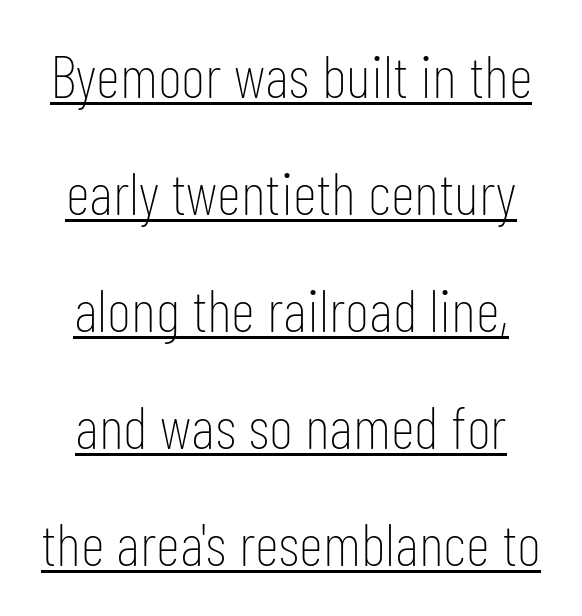
The image shows 60 px thin, condensed sans-serif type, upright; set loose line spacing (1.95x), normal letter spacing, underlined; low stroke contrast and a medium x-height.
